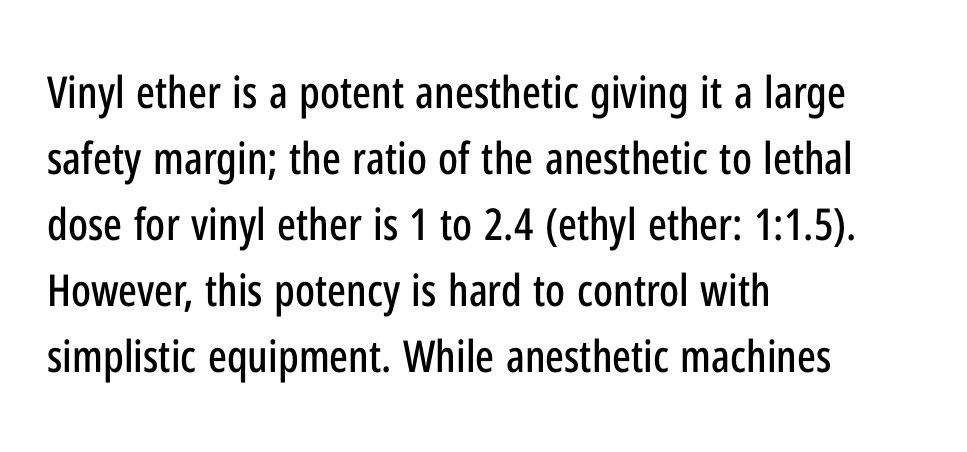
Q: Is the text italic (slanted)? A: No, it is upright.
Q: Is the typeface a serif or a sans-serif typeface? A: Sans-serif.
Q: Is the text underlined? A: No.
Q: How is the paragraph aligned? A: Left-aligned.
Q: Is the spacing between letters normal or unusually wide? A: Normal.
Q: Is the spacing between lines tight, normal or loose? A: Normal.
Q: Width (condensed, normal, or wide)? A: Condensed.
Q: Stroke contrast? A: Low.
Q: x-height? A: Medium.
Q: Monospaced? A: No.
